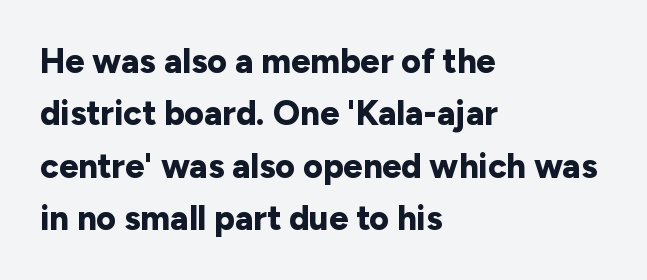
The image shows 34 px bold sans-serif type, upright; set left-aligned, normal line spacing (1.54x), normal letter spacing, not underlined; low stroke contrast and a medium x-height.
